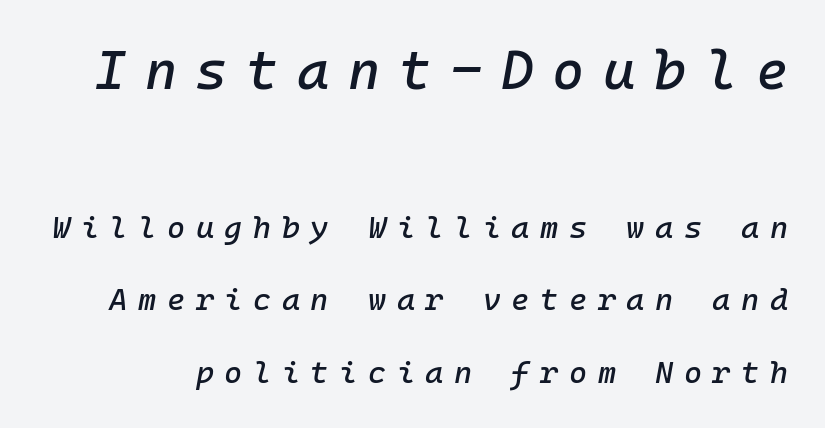
The image shows 55 px text type, italic (leaning right), monospaced; set loose line spacing (2.33x), unusually wide letter spacing (+0.34 em), not underlined; the first (top) block is 1.77x larger; low stroke contrast and a medium x-height.
